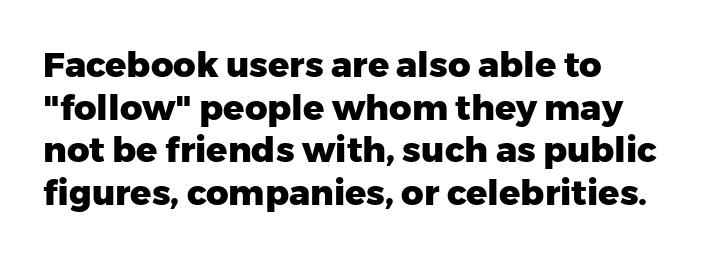
The image shows 35 px heavy sans-serif type, upright; set left-aligned, line spacing 1.22x, normal letter spacing, not underlined; low stroke contrast and a medium x-height.
